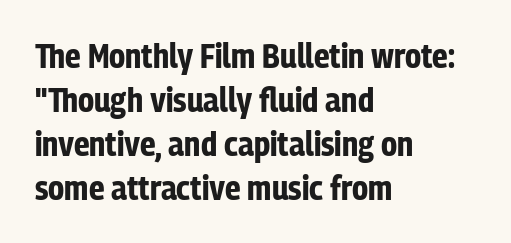
The image shows 34 px bold, condensed sans-serif type, upright; set left-aligned, normal line spacing (1.29x), normal letter spacing, not underlined; low stroke contrast and a medium x-height.
